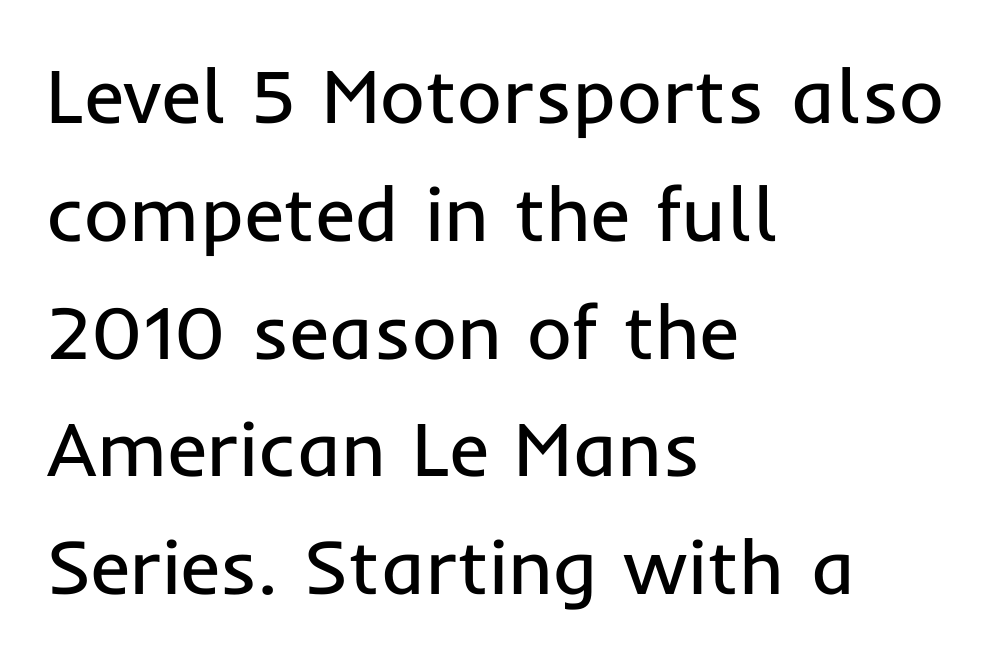
The image shows 77 px regular-weight sans-serif type, upright; set left-aligned, normal line spacing (1.53x), normal letter spacing, not underlined; low stroke contrast and a medium x-height.
